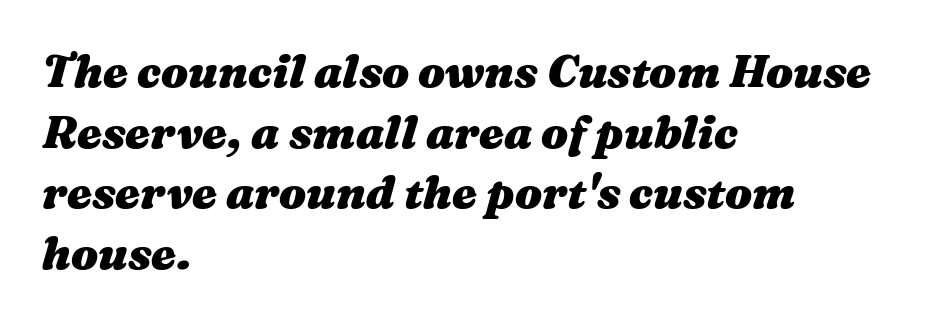
Q: Is the text bold? A: Yes.
Q: Is the text italic (slanted)? A: Yes, it leans right by about 16 degrees.
Q: Is the text underlined? A: No.
Q: How is the paragraph aligned? A: Left-aligned.
Q: Is the spacing between letters normal or unusually wide? A: Normal.
Q: Is the spacing between lines tight, normal or loose? A: Normal.
Q: Width (condensed, normal, or wide)? A: Wide.
Q: Stroke contrast? A: Medium.
Q: x-height? A: Medium.
Q: Monospaced? A: No.
